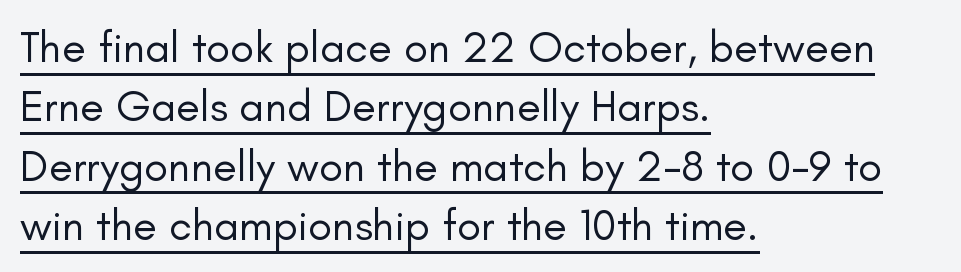
Q: Is the text bold? A: No.
Q: Is the text italic (slanted)? A: No, it is upright.
Q: Is the typeface a serif or a sans-serif typeface? A: Sans-serif.
Q: Is the text underlined? A: Yes.
Q: How is the paragraph aligned? A: Left-aligned.
Q: Is the spacing between letters normal or unusually wide? A: Normal.
Q: Is the spacing between lines tight, normal or loose? A: Normal.
Q: Width (condensed, normal, or wide)? A: Normal.
Q: Stroke contrast? A: Low.
Q: x-height? A: Small.
Q: Monospaced? A: No.
